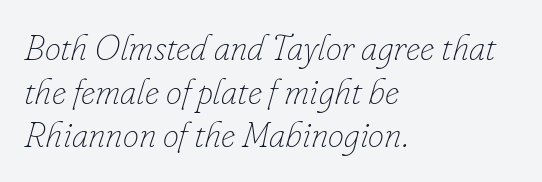
Q: Is the text bold? A: No.
Q: Is the text italic (slanted)? A: Yes, it leans right by about 16 degrees.
Q: Is the text underlined? A: No.
Q: How is the paragraph aligned? A: Left-aligned.
Q: Is the spacing between letters normal or unusually wide? A: Normal.
Q: Width (condensed, normal, or wide)? A: Normal.
Q: Stroke contrast? A: Low.
Q: x-height? A: Small.
Q: Monospaced? A: No.
